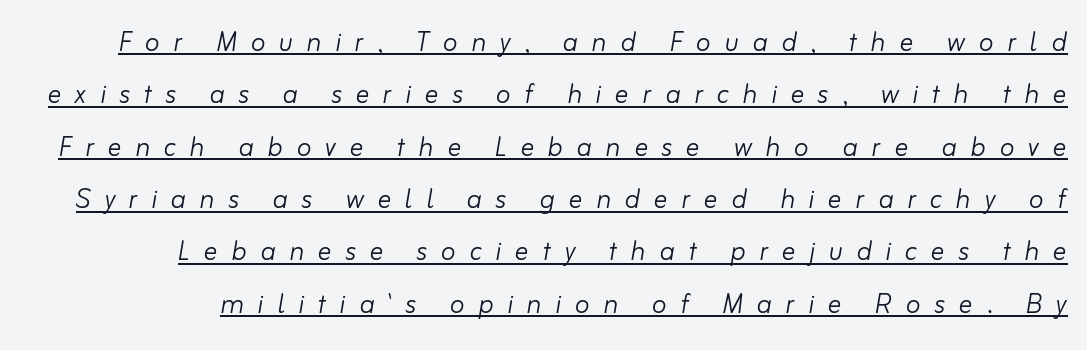
The strokes carry an ordinary text weight at most. There is plenty of visible air inserted between adjacent glyphs. These characters rest on top of a visible drawn line. The typesetter chose a ragged-left arrangement here. Is the type slanted? Yes — the strokes lean at a clear angle. Character widths vary here, with narrow letters taking less room than wide ones.
